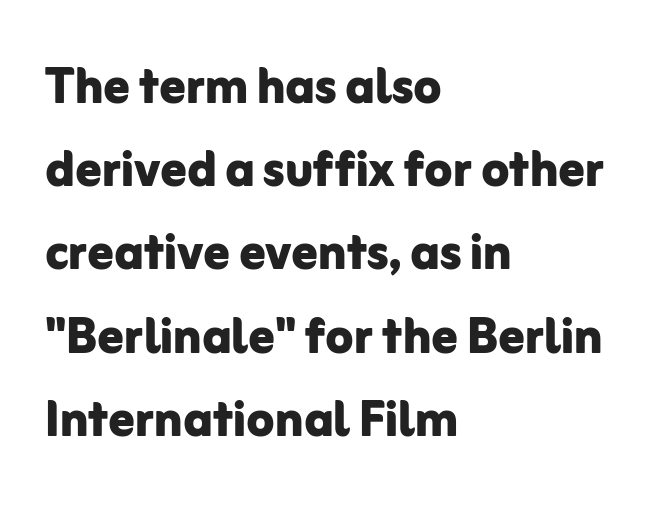
The image shows 64 px bold sans-serif type, upright; set left-aligned, normal line spacing (1.3x), normal letter spacing, not underlined; low stroke contrast and a medium x-height.
